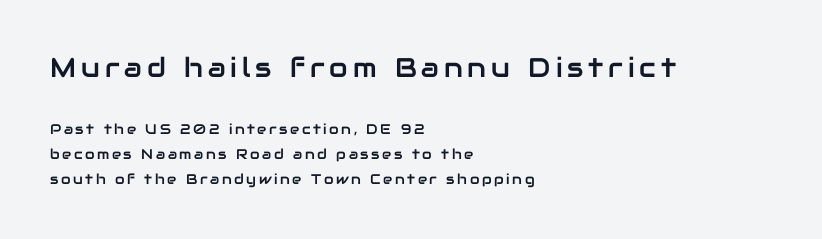
{"italic": "no", "underline": "no", "align": "left", "line_spacing_ratio": 1.79, "larger_block": "first", "size_ratio": 1.93, "glyph_px": 27}
